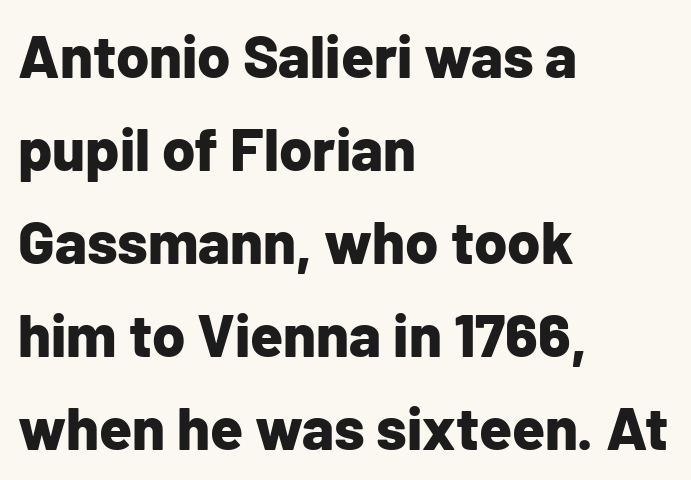
Proportional: the letters do not fall into vertical columns. Check where the strokes stop: nothing finishes them off — pure sans. A student would call this left alignment; a typographer would say flush left, rag right. Rule under the text: the space is simply empty.
